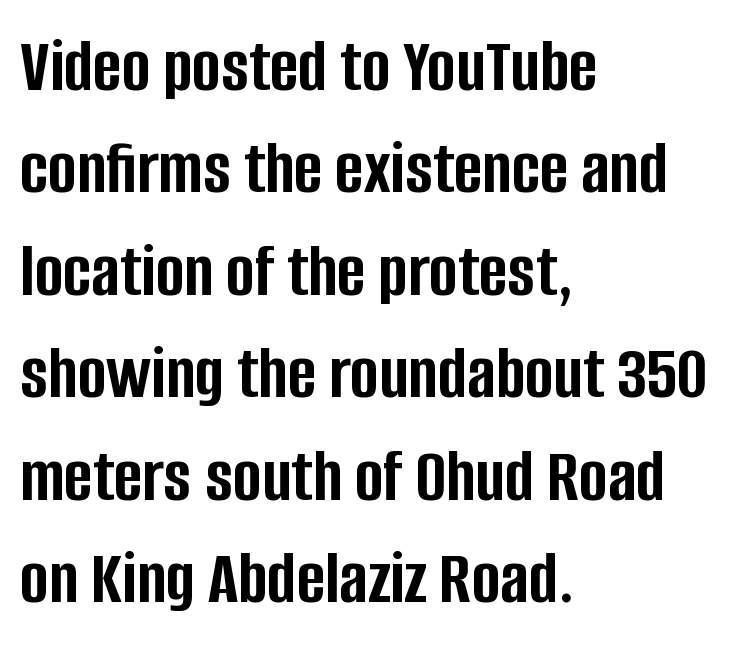
{"serif": "no", "italic": "no", "bold": "yes", "weight": "semibold", "width": "condensed", "stroke_contrast": "low", "x_height": "large", "monospaced": "no", "underline": "no", "align": "left", "line_spacing": "normal", "line_spacing_ratio": 1.33, "letter_spacing": "normal", "letter_spacing_em": 0.0, "glyph_px": 77}
